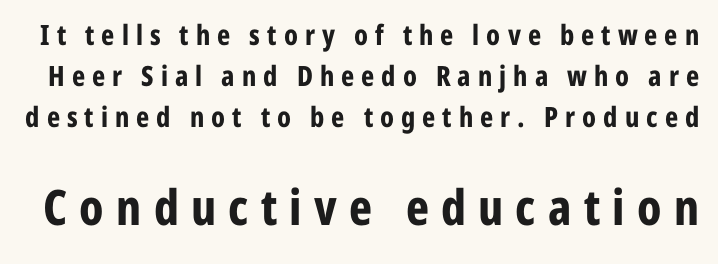
The image shows 49 px bold, condensed sans-serif type, upright; set normal line spacing (1.46x), unusually wide letter spacing (+0.25 em), not underlined; the second (bottom) block is 1.75x larger; low stroke contrast and a medium x-height.
